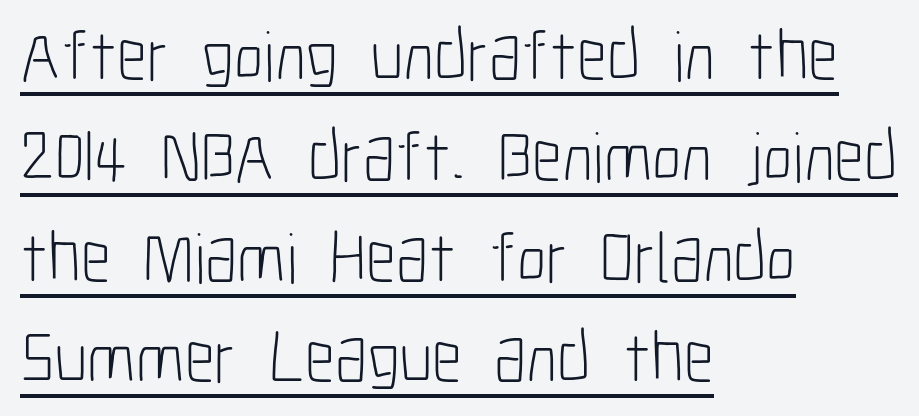
{"serif": "no", "italic": "no", "bold": "no", "weight": "light", "width": "condensed", "stroke_contrast": "low", "x_height": "medium", "monospaced": "no", "underline": "yes", "align": "left", "line_spacing": "normal", "line_spacing_ratio": 1.4, "letter_spacing": "normal", "letter_spacing_em": 0.0, "glyph_px": 72}
